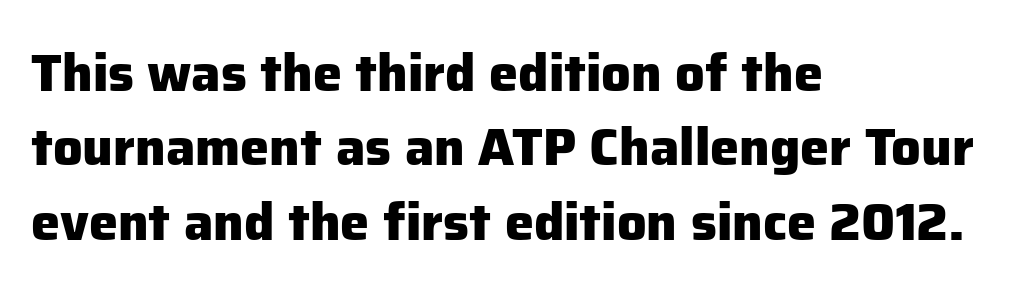
Q: Is the text bold? A: Yes.
Q: Is the text italic (slanted)? A: No, it is upright.
Q: Is the typeface a serif or a sans-serif typeface? A: Sans-serif.
Q: Is the text underlined? A: No.
Q: How is the paragraph aligned? A: Left-aligned.
Q: Is the spacing between letters normal or unusually wide? A: Normal.
Q: Is the spacing between lines tight, normal or loose? A: Normal.
Q: Width (condensed, normal, or wide)? A: Normal.
Q: Stroke contrast? A: Low.
Q: x-height? A: Medium.
Q: Monospaced? A: No.
